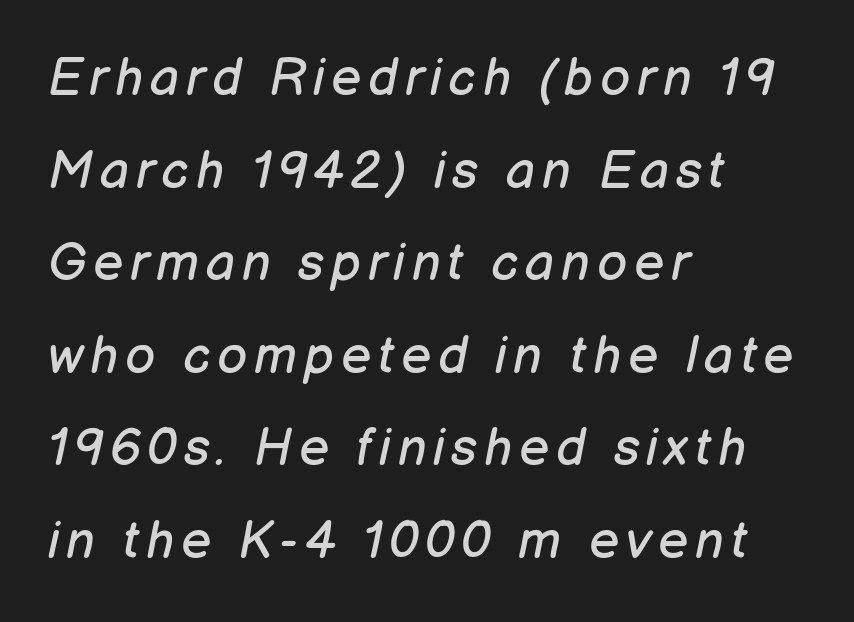
{"italic": "yes", "lean": "right", "slant_degrees": 12, "bold": "no", "weight": "regular", "width": "normal", "stroke_contrast": "low", "x_height": "medium", "monospaced": "no", "underline": "no", "align": "left", "line_spacing_ratio": 1.78, "glyph_px": 52}
